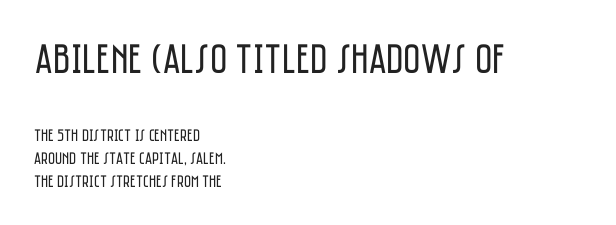
Q: Is the text bold? A: No.
Q: Is the text italic (slanted)? A: No, it is upright.
Q: Is the typeface a serif or a sans-serif typeface? A: Sans-serif.
Q: Is the text underlined? A: No.
Q: How is the paragraph aligned? A: Left-aligned.
Q: Is the spacing between letters normal or unusually wide? A: Normal.
Q: Is the spacing between lines tight, normal or loose? A: Normal.
Q: Which block of text is set in a larger size, the first (top) or the second (bottom)? A: The first (top) one.
Q: Width (condensed, normal, or wide)? A: Condensed.
Q: Stroke contrast? A: Low.
Q: x-height? A: Large.
Q: Monospaced? A: No.
